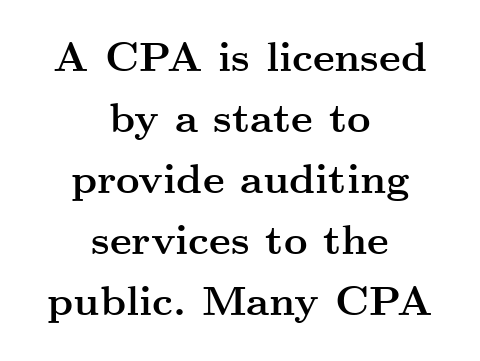
The image shows 41 px semibold, wide serif type, upright; set centered, normal line spacing (1.49x), normal letter spacing, not underlined; medium stroke contrast and a small x-height.
